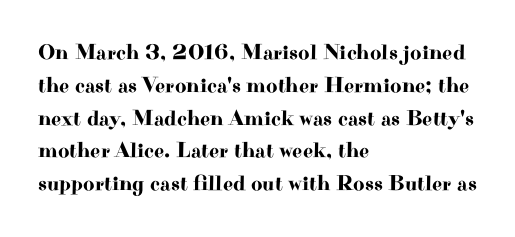
{"italic": "no", "underline": "no", "align": "left", "line_spacing": "normal", "line_spacing_ratio": 1.49, "letter_spacing": "normal", "letter_spacing_em": 0.0, "glyph_px": 22}
